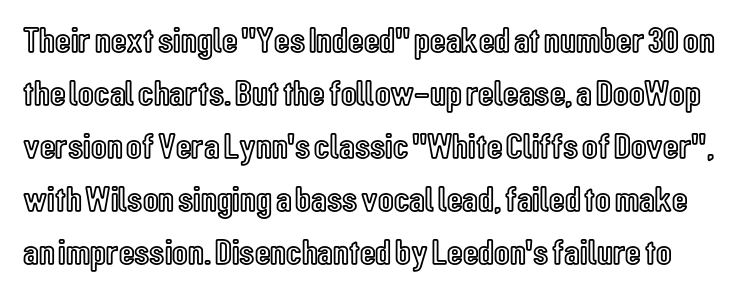
{"italic": "no", "width": "condensed", "x_height": "medium", "monospaced": "no", "underline": "no", "line_spacing": "normal", "line_spacing_ratio": 1.47, "letter_spacing": "normal", "letter_spacing_em": 0.0, "glyph_px": 36}
